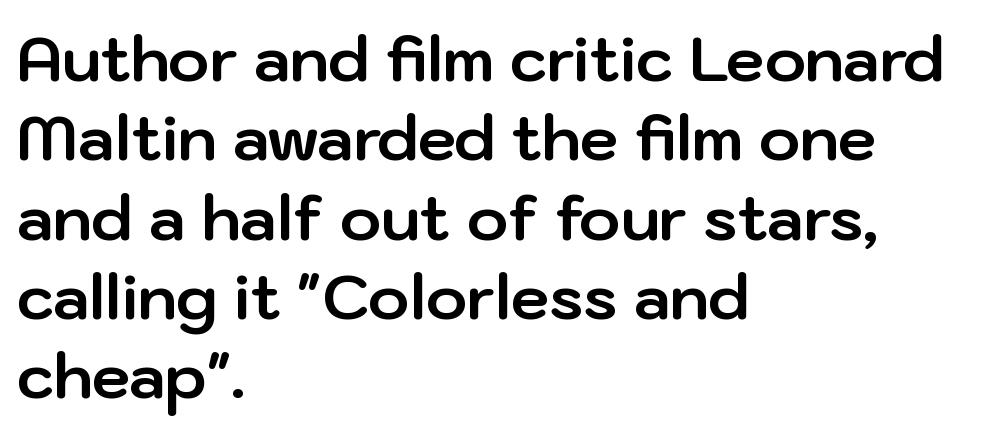
The image shows 62 px bold sans-serif type, upright; set left-aligned, normal line spacing (1.28x), normal letter spacing, not underlined; low stroke contrast and a medium x-height.
